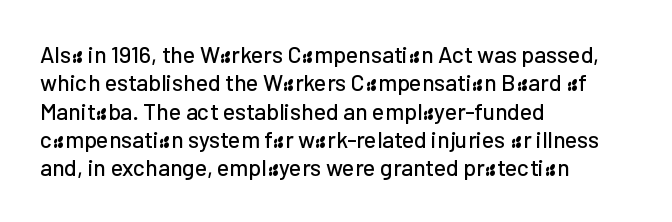
{"italic": "no", "underline": "no", "align": "left", "line_spacing_ratio": 1.23, "letter_spacing": "normal", "letter_spacing_em": 0.0, "glyph_px": 23}
